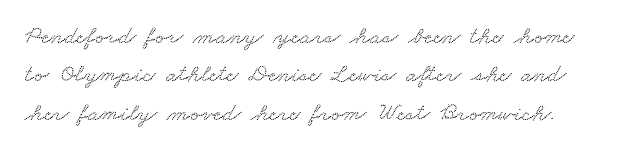
There is no visible air inserted between adjacent glyphs. Line spacing here is normal. Letters rest on an invisible, unmarked baseline.
